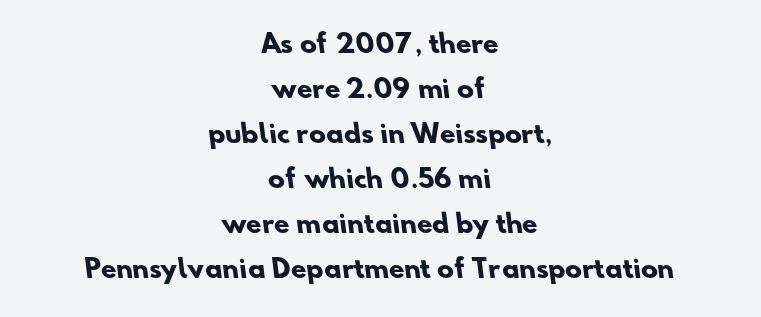
The specimen omits any rule beneath the text block's lines. Caption: multi-line text, centered on the measure. Glyph-to-glyph distance matches everyday printed text. Typesetter's note: full bold, strokes at maximum text heaviness.
